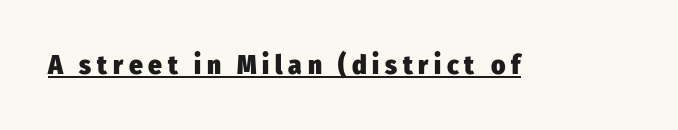
Q: Is the text bold? A: Yes.
Q: Is the text italic (slanted)? A: No, it is upright.
Q: Is the text underlined? A: Yes.
Q: Is the spacing between letters normal or unusually wide? A: Unusually wide.
